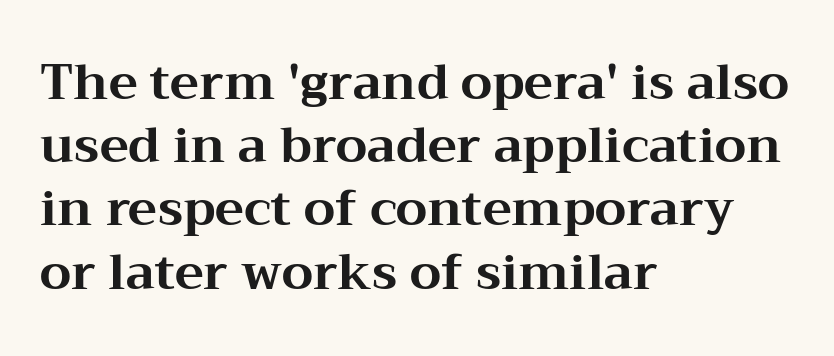
A typesetter would call this zero additional tracking. The passage is arranged the way most books set body copy — flush left. The letters stand upright; this is a roman face. The glyphs have the mass of a bold cut.
